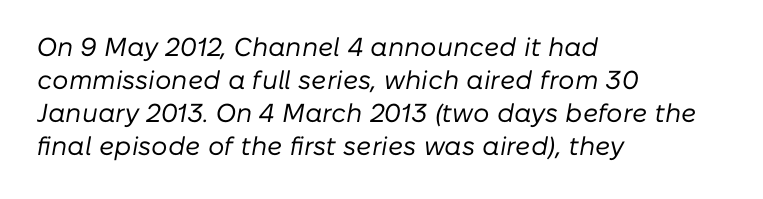
Q: Is the text bold? A: No.
Q: Is the text italic (slanted)? A: Yes, it leans right by about 10 degrees.
Q: Is the text underlined? A: No.
Q: How is the paragraph aligned? A: Left-aligned.
Q: Is the spacing between letters normal or unusually wide? A: Normal.
Q: Is the spacing between lines tight, normal or loose? A: Normal.
